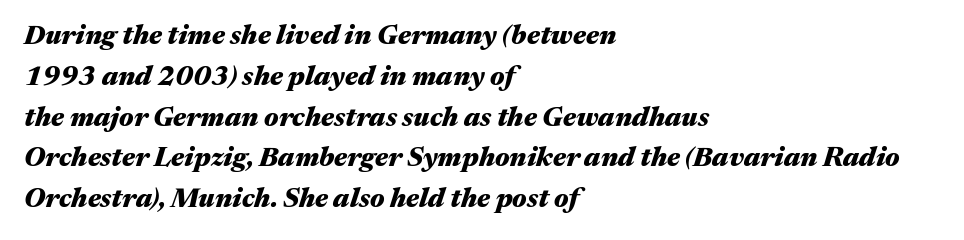
The image shows 27 px bold type, italic (leaning right); set left-aligned, normal line spacing (1.51x), normal letter spacing, not underlined.
